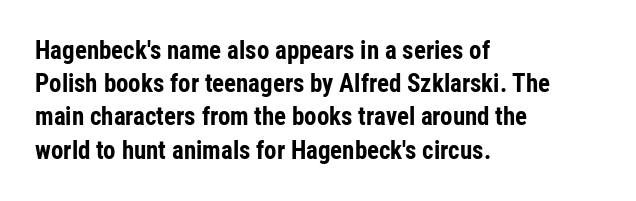
The image shows 25 px bold type, upright; set left-aligned, normal line spacing (1.33x), normal letter spacing, not underlined.
